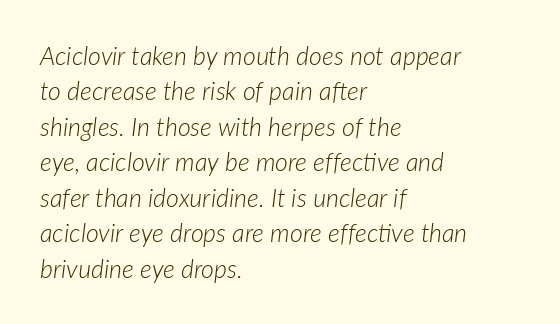
Q: Is the text bold? A: No.
Q: Is the text italic (slanted)? A: Yes, it leans right by about 7 degrees.
Q: Is the text underlined? A: No.
Q: How is the paragraph aligned? A: Left-aligned.
Q: Is the spacing between letters normal or unusually wide? A: Normal.
Q: Is the spacing between lines tight, normal or loose? A: Normal.
